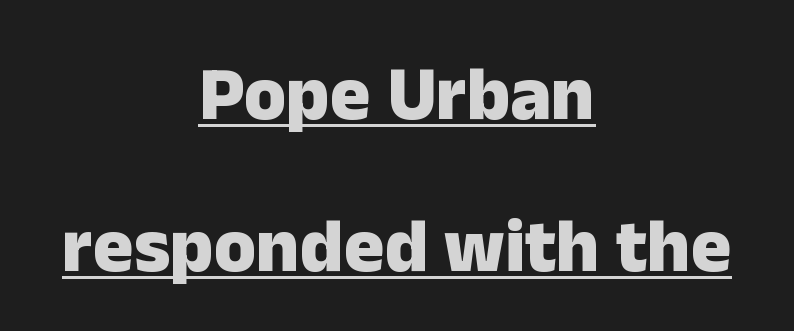
Q: Is the text bold? A: Yes.
Q: Is the text italic (slanted)? A: No, it is upright.
Q: Is the typeface a serif or a sans-serif typeface? A: Sans-serif.
Q: Is the text underlined? A: Yes.
Q: How is the paragraph aligned? A: Centered.
Q: Is the spacing between letters normal or unusually wide? A: Normal.
Q: Is the spacing between lines tight, normal or loose? A: Loose.
Q: Width (condensed, normal, or wide)? A: Normal.
Q: Stroke contrast? A: Low.
Q: x-height? A: Medium.
Q: Monospaced? A: No.
